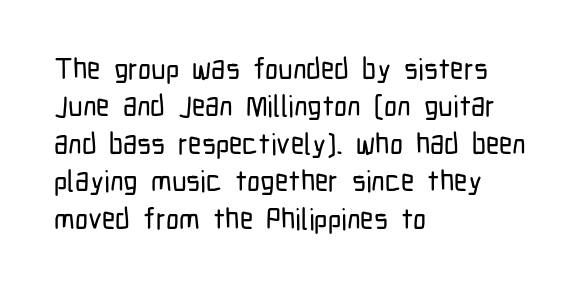
Descenders are the only things crossing below the line. Rendered with straight, roman letterforms. The letters advance in unequal steps, a hallmark of proportional type. The gaps between neighbouring characters are ordinary and unremarkable. Are there feet on the stems? There aren't — it's a sans.
